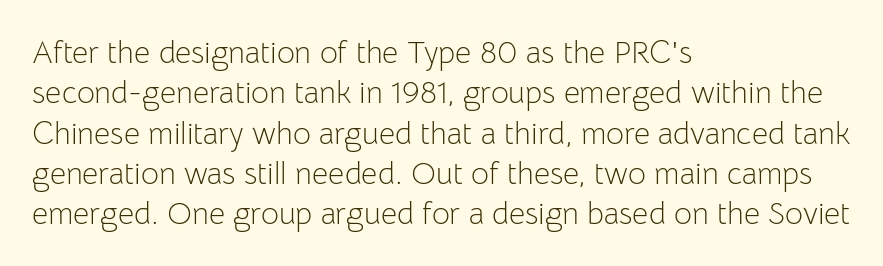
The image shows 31 px light sans-serif type, upright; set left-aligned, normal line spacing (1.3x), normal letter spacing, not underlined; low stroke contrast and a medium x-height.
